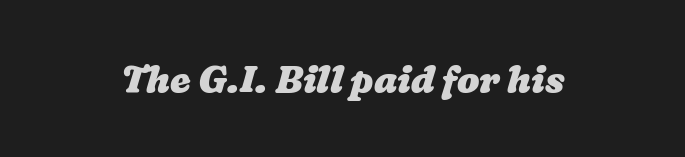
Honestly, there is no underline to notice here at all. Letter spacing: default. Emphasis by weight is at full strength: bold. You could not count columns in this text — the font is proportionally spaced.
